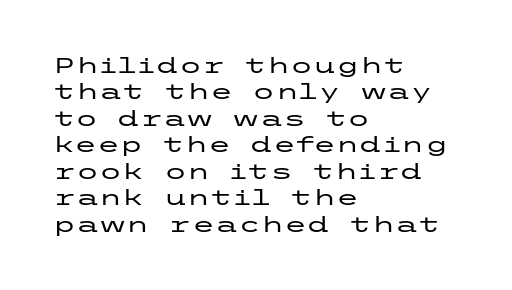
The image shows 21 px text type, upright; set left-aligned, normal line spacing (1.26x), normal letter spacing, not underlined.
